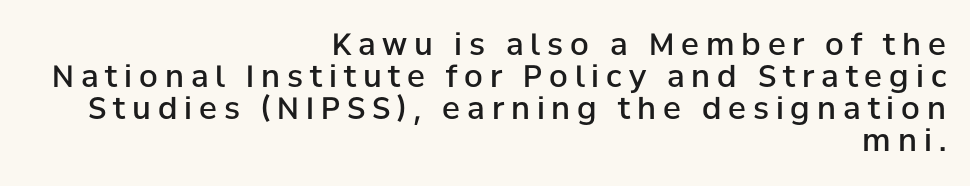
Q: Is the text bold? A: Semi-bold.
Q: Is the text italic (slanted)? A: No, it is upright.
Q: Is the typeface a serif or a sans-serif typeface? A: Sans-serif.
Q: Is the text underlined? A: No.
Q: How is the paragraph aligned? A: Right-aligned.
Q: Is the spacing between letters normal or unusually wide? A: Unusually wide.
Q: Is the spacing between lines tight, normal or loose? A: Tight.
Q: Width (condensed, normal, or wide)? A: Normal.
Q: Stroke contrast? A: Low.
Q: x-height? A: Medium.
Q: Monospaced? A: No.
